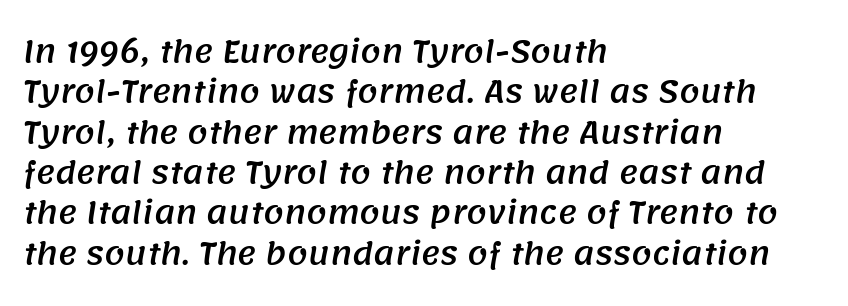
{"serif": "no", "width": "normal", "stroke_contrast": "medium", "x_height": "large", "monospaced": "no", "underline": "no", "align": "left", "line_spacing": "normal", "line_spacing_ratio": 1.39, "letter_spacing": "normal", "letter_spacing_em": 0.0, "glyph_px": 29}
